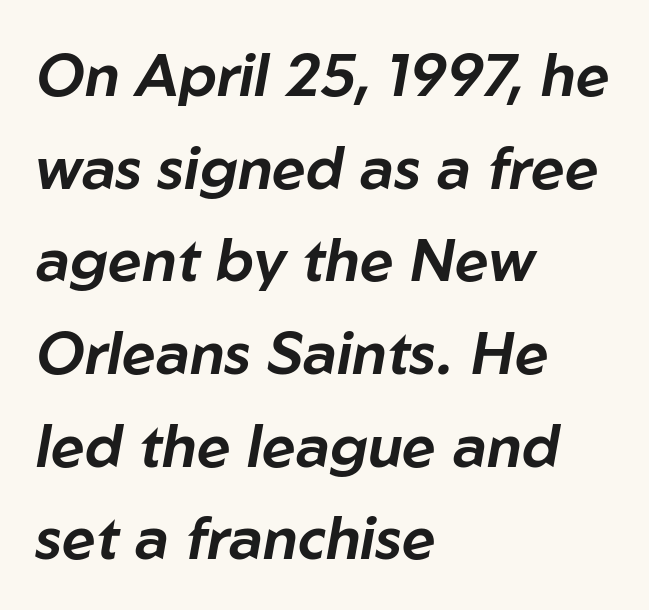
{"italic": "yes", "lean": "right", "slant_degrees": 10, "width": "normal", "stroke_contrast": "low", "x_height": "medium", "monospaced": "no", "underline": "no", "align": "left", "line_spacing": "normal", "line_spacing_ratio": 1.57, "letter_spacing": "normal", "letter_spacing_em": 0.0, "glyph_px": 59}
